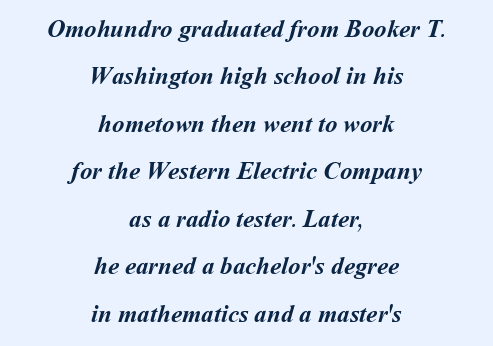
The image shows 25 px bold type; set centered, loose line spacing (1.9x), normal letter spacing, not underlined.
